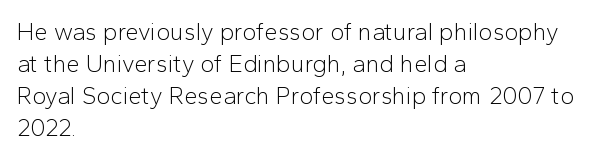
A bare baseline throughout the passage. Does the lettering tilt? It doesn't — this is upright. Leftover space on each line is placed entirely after the last word. Regarding leading, the lines here are spaced in the standard way. Inter-character spacing is left at the font's built-in metrics. Compared with a typical body face, this is equally light or lighter still.
